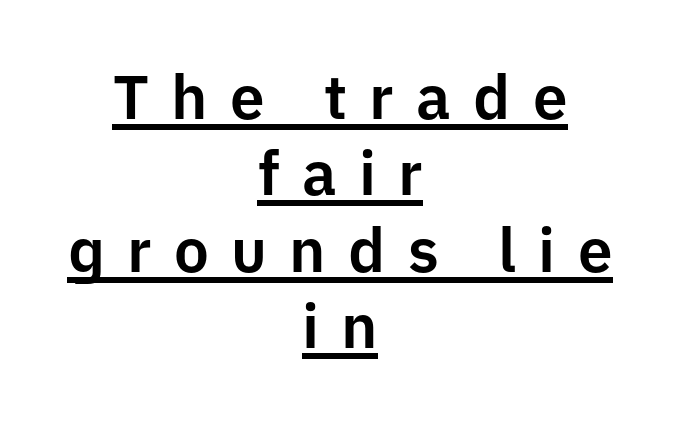
The image shows 62 px sans-serif type, upright; set centered, line spacing 1.23x, unusually wide letter spacing (+0.36 em), underlined; low stroke contrast and a medium x-height.
